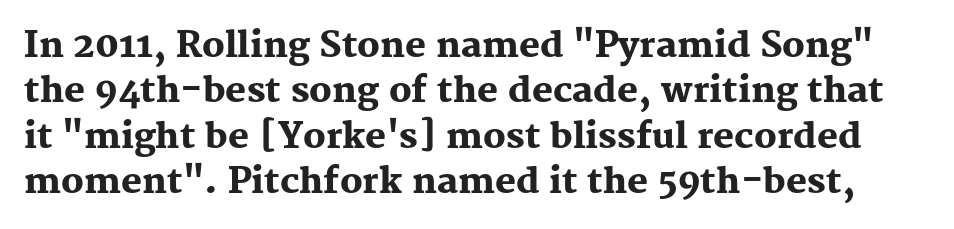
Q: Is the text bold? A: Yes.
Q: Is the text italic (slanted)? A: No, it is upright.
Q: Is the typeface a serif or a sans-serif typeface? A: Serif.
Q: Is the text underlined? A: No.
Q: Is the spacing between letters normal or unusually wide? A: Normal.
Q: Is the spacing between lines tight, normal or loose? A: Normal.
Q: Width (condensed, normal, or wide)? A: Normal.
Q: Stroke contrast? A: Medium.
Q: x-height? A: Medium.
Q: Monospaced? A: No.
